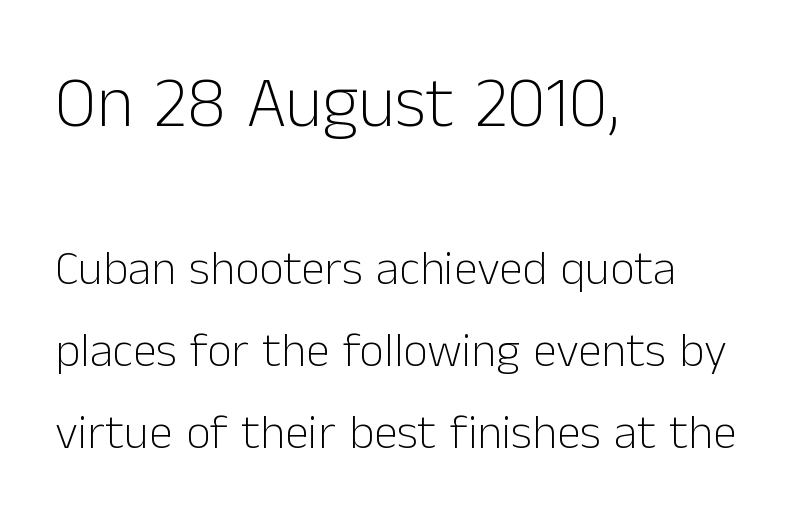
The image shows 72 px light sans-serif type, upright; set left-aligned, line spacing 1.71x, normal letter spacing, not underlined; the first (top) block is 1.5x larger; low stroke contrast and a medium x-height.
